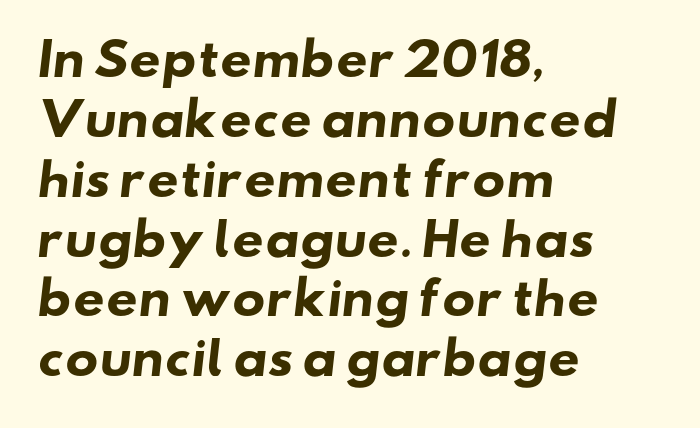
Q: Is the text bold? A: Yes.
Q: Is the typeface a serif or a sans-serif typeface? A: Sans-serif.
Q: Is the text underlined? A: No.
Q: How is the paragraph aligned? A: Left-aligned.
Q: Is the spacing between letters normal or unusually wide? A: Normal.
Q: Is the spacing between lines tight, normal or loose? A: Normal.
Q: Width (condensed, normal, or wide)? A: Wide.
Q: Stroke contrast? A: Low.
Q: x-height? A: Small.
Q: Monospaced? A: No.
